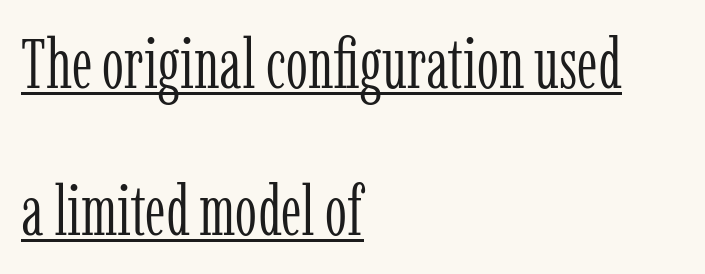
{"serif": "yes", "italic": "no", "bold": "no", "weight": "light", "width": "condensed", "stroke_contrast": "low", "x_height": "medium", "monospaced": "no", "underline": "yes", "align": "left", "line_spacing": "loose", "line_spacing_ratio": 2.1, "letter_spacing": "normal", "letter_spacing_em": 0.0, "glyph_px": 70}
